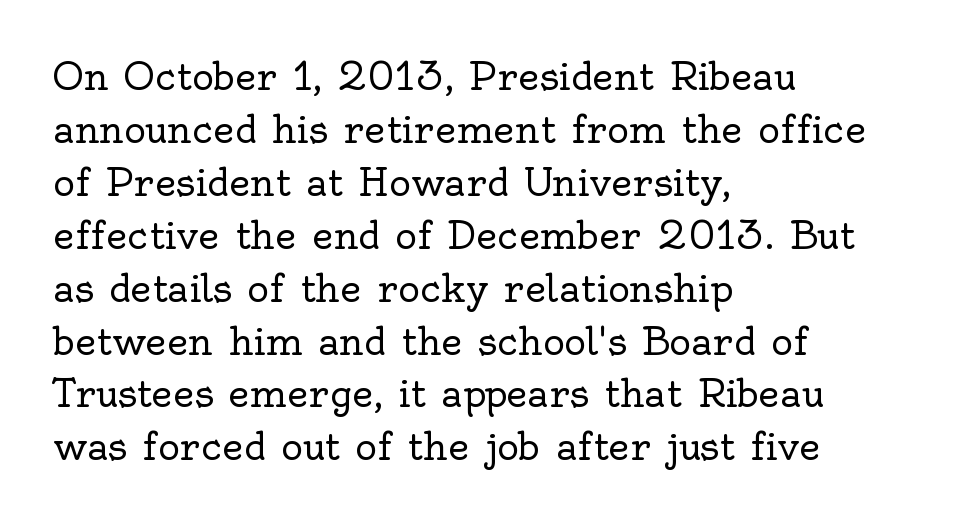
Q: Is the text bold? A: No.
Q: Is the text italic (slanted)? A: No, it is upright.
Q: Is the typeface a serif or a sans-serif typeface? A: Serif.
Q: Is the text underlined? A: No.
Q: How is the paragraph aligned? A: Left-aligned.
Q: Is the spacing between letters normal or unusually wide? A: Normal.
Q: Is the spacing between lines tight, normal or loose? A: Normal.
Q: Width (condensed, normal, or wide)? A: Normal.
Q: x-height? A: Small.
Q: Monospaced? A: No.
